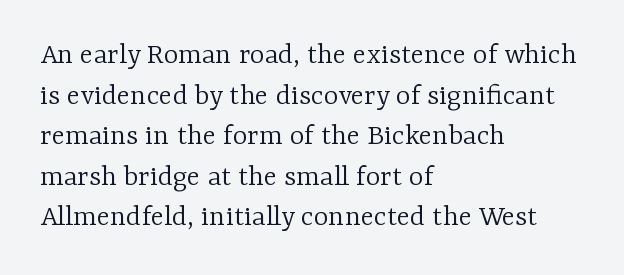
{"serif": "yes", "italic": "no", "bold": "no", "weight": "light", "width": "normal", "stroke_contrast": "low", "x_height": "medium", "monospaced": "no", "underline": "no", "align": "left", "line_spacing": "normal", "line_spacing_ratio": 1.31, "letter_spacing": "normal", "letter_spacing_em": 0.0, "glyph_px": 31}
